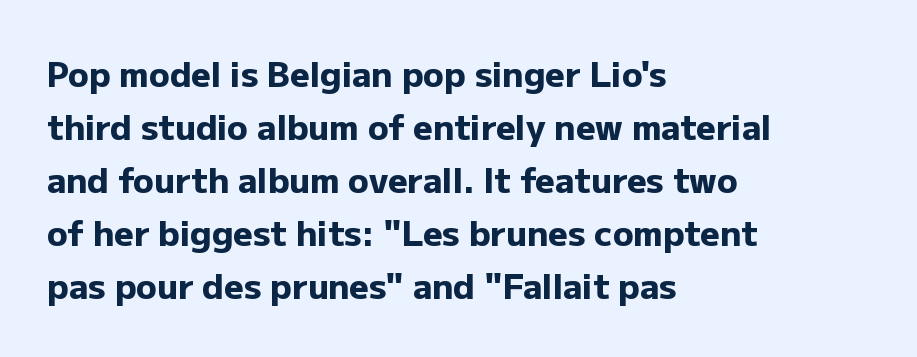
Q: Is the text bold? A: Yes.
Q: Is the text italic (slanted)? A: No, it is upright.
Q: Is the typeface a serif or a sans-serif typeface? A: Sans-serif.
Q: Is the text underlined? A: No.
Q: How is the paragraph aligned? A: Left-aligned.
Q: Is the spacing between letters normal or unusually wide? A: Normal.
Q: Is the spacing between lines tight, normal or loose? A: Normal.
Q: Width (condensed, normal, or wide)? A: Normal.
Q: Stroke contrast? A: Low.
Q: x-height? A: Medium.
Q: Monospaced? A: No.
